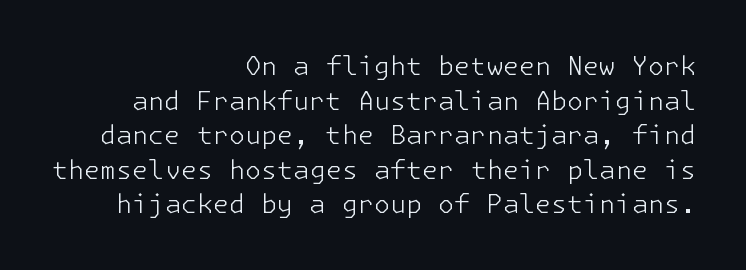
Q: Is the text bold? A: No.
Q: Is the text italic (slanted)? A: No, it is upright.
Q: Is the text underlined? A: No.
Q: How is the paragraph aligned? A: Right-aligned.
Q: Is the spacing between letters normal or unusually wide? A: Normal.
Q: Is the spacing between lines tight, normal or loose? A: Normal.
